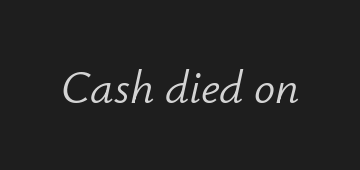
The image shows 47 px light type, italic (leaning right); set normal letter spacing, not underlined; low stroke contrast and a small x-height.
